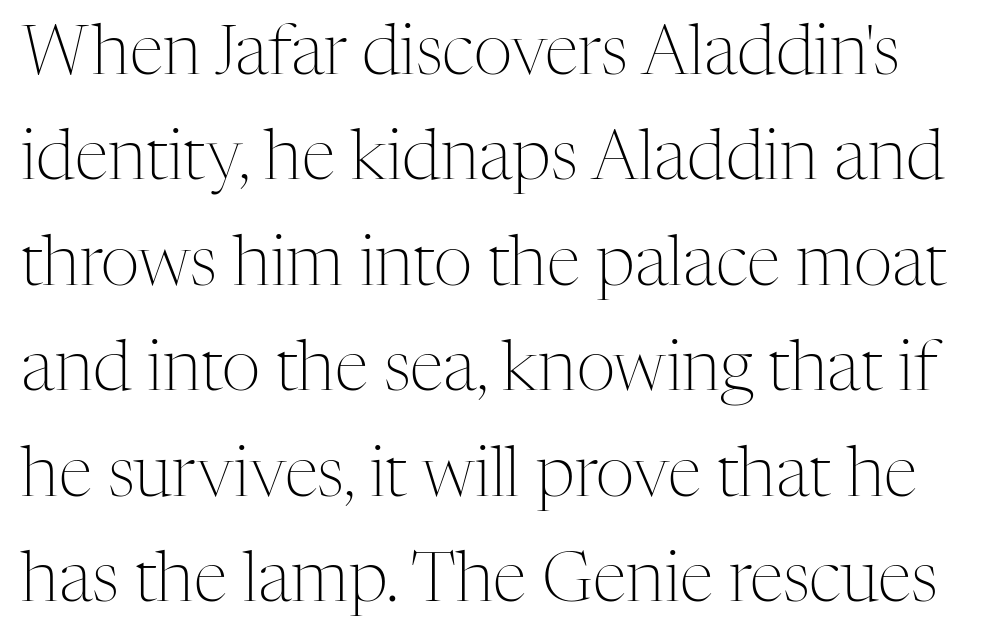
Q: Is the text bold? A: No.
Q: Is the text italic (slanted)? A: No, it is upright.
Q: Is the typeface a serif or a sans-serif typeface? A: Serif.
Q: Is the text underlined? A: No.
Q: Is the spacing between letters normal or unusually wide? A: Normal.
Q: Is the spacing between lines tight, normal or loose? A: Normal.
Q: Width (condensed, normal, or wide)? A: Normal.
Q: Stroke contrast? A: Medium.
Q: x-height? A: Medium.
Q: Monospaced? A: No.
